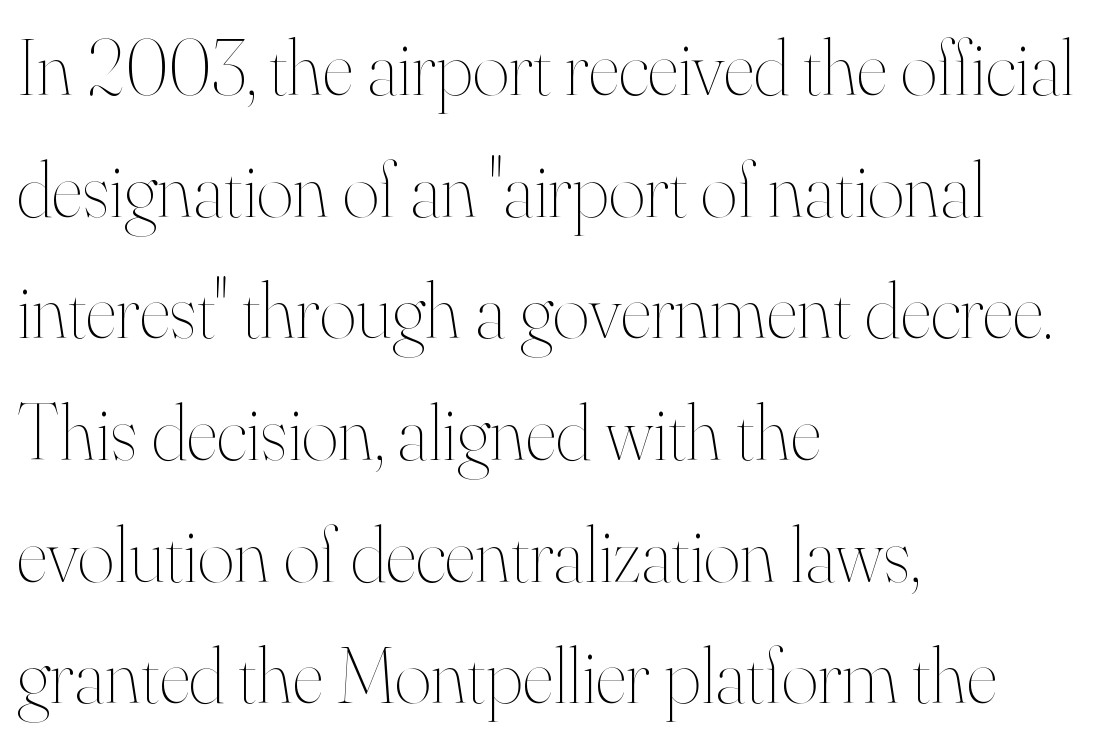
The image shows 79 px thin type, upright; set left-aligned, normal line spacing (1.54x), normal letter spacing, not underlined; high stroke contrast and a small x-height.
